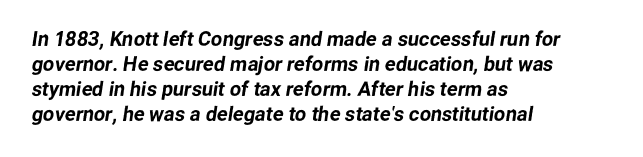
The image shows 20 px text type; set left-aligned, normal line spacing (1.25x), normal letter spacing, not underlined.
